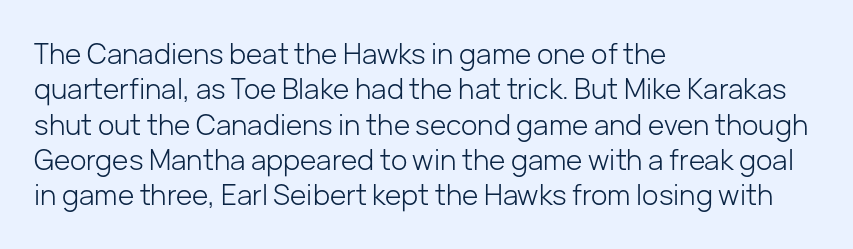
Spacing between characters is what you'd get straight out of the box. This block has exactly the height ordinary leading produces. The letterforms sit at book weight or below. Posture: upright roman. The rendering uses natural spacing where letterforms have individual widths. Quick note: underline off.
